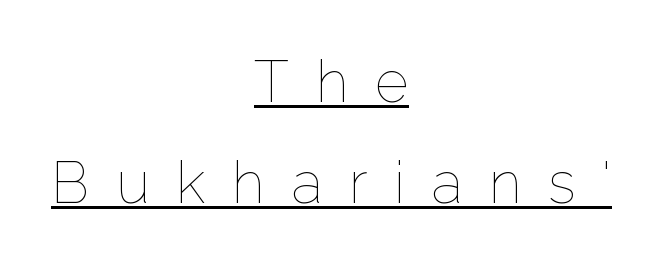
Q: Is the text bold? A: No.
Q: Is the text italic (slanted)? A: No, it is upright.
Q: Is the text underlined? A: Yes.
Q: How is the paragraph aligned? A: Centered.
Q: Is the spacing between letters normal or unusually wide? A: Unusually wide.
Q: Width (condensed, normal, or wide)? A: Normal.
Q: Stroke contrast? A: Low.
Q: x-height? A: Medium.
Q: Monospaced? A: No.
